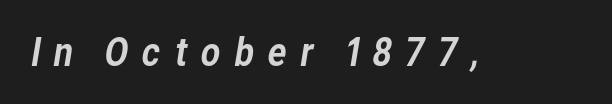
{"serif": "no", "width": "normal", "stroke_contrast": "low", "x_height": "medium", "monospaced": "no", "underline": "no", "letter_spacing": "wide", "letter_spacing_em": 0.31, "glyph_px": 38}
